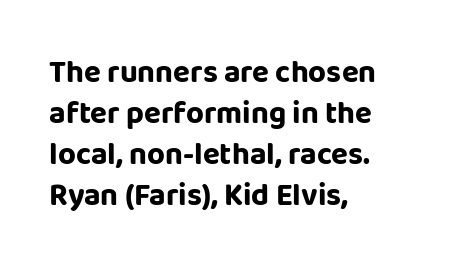
The image shows 31 px bold sans-serif type, upright; set left-aligned, normal line spacing (1.32x), normal letter spacing, not underlined; low stroke contrast and a large x-height.
